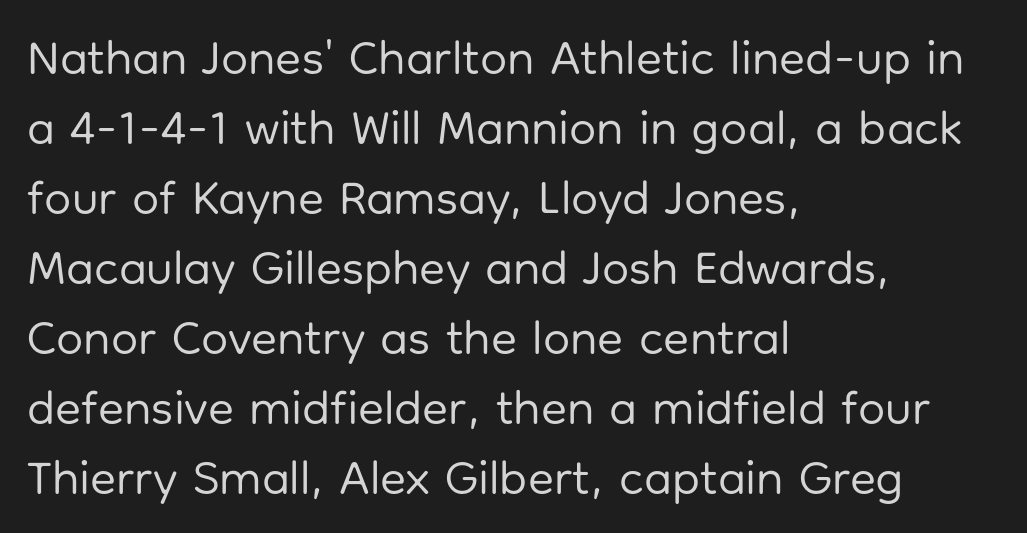
The image shows 48 px regular-weight sans-serif type, upright; set left-aligned, normal line spacing (1.46x), normal letter spacing, not underlined; low stroke contrast and a medium x-height.
